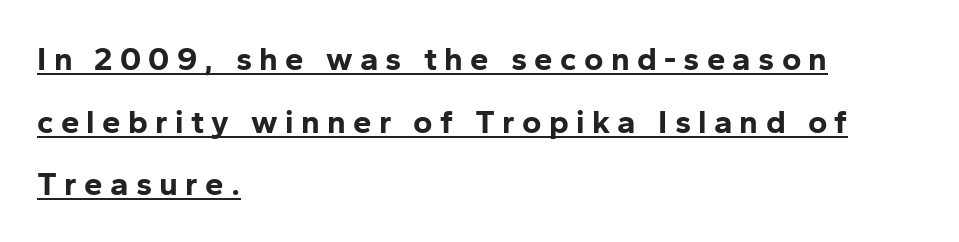
Underline: present. Grotesque or geometric, the face here clearly has no serifs. Layout note: lines flush left. Compared with typical paragraphs, the rows here are farther apart. How are the letters spaced? Widely, with obvious added tracking.
